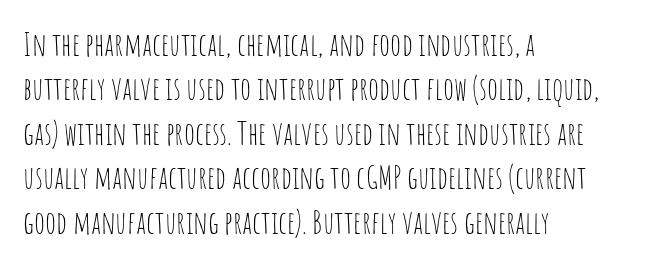
Q: Is the text bold? A: No.
Q: Is the text italic (slanted)? A: No, it is upright.
Q: Is the typeface a serif or a sans-serif typeface? A: Sans-serif.
Q: Is the text underlined? A: No.
Q: How is the paragraph aligned? A: Left-aligned.
Q: Is the spacing between letters normal or unusually wide? A: Normal.
Q: Is the spacing between lines tight, normal or loose? A: Normal.
Q: Width (condensed, normal, or wide)? A: Condensed.
Q: Stroke contrast? A: Low.
Q: x-height? A: Large.
Q: Monospaced? A: No.
